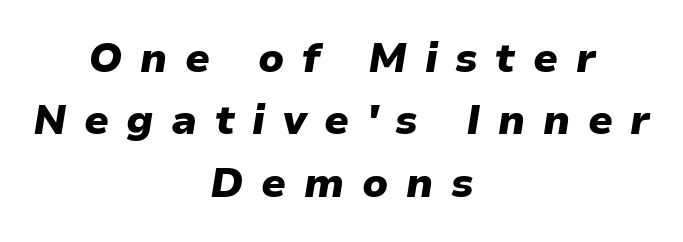
Q: Is the text bold? A: Yes.
Q: Is the text italic (slanted)? A: Yes, it leans right by about 9 degrees.
Q: Is the text underlined? A: No.
Q: How is the paragraph aligned? A: Centered.
Q: Is the spacing between letters normal or unusually wide? A: Unusually wide.
Q: Is the spacing between lines tight, normal or loose? A: Normal.
Q: Width (condensed, normal, or wide)? A: Normal.
Q: Stroke contrast? A: Low.
Q: x-height? A: Medium.
Q: Monospaced? A: No.
